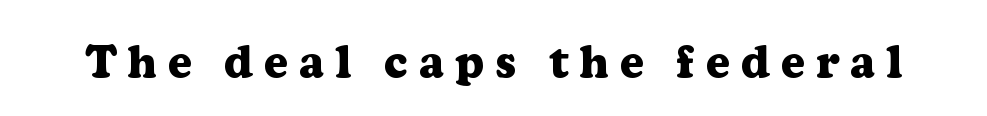
Observe the serifs anchoring each vertical stroke in this sample. Nobody drew a line under any word here. A full-strength bold gives these letters their thick strokes. The rendering uses natural spacing where letterforms have individual widths.
